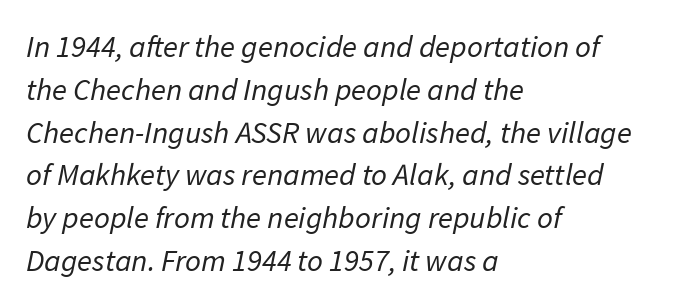
{"serif": "no", "bold": "no", "weight": "regular", "width": "normal", "stroke_contrast": "low", "x_height": "medium", "monospaced": "no", "underline": "no", "align": "left", "line_spacing": "normal", "line_spacing_ratio": 1.38, "letter_spacing": "normal", "letter_spacing_em": 0.0, "glyph_px": 31}
